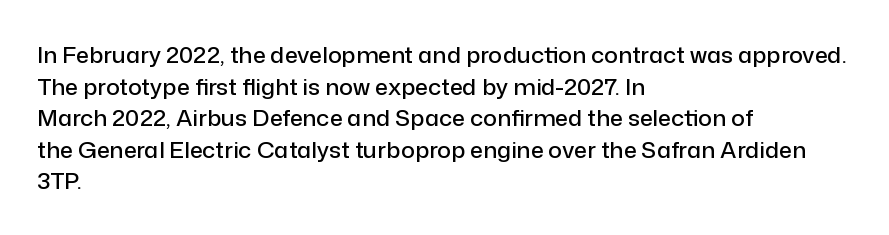
The letterforms sit shoulder to shoulder at normal distance. The paragraph has a hard left edge and a soft right edge. A clean baseline with only descenders dipping below it. No italicization has been applied; the sample stays upright.
